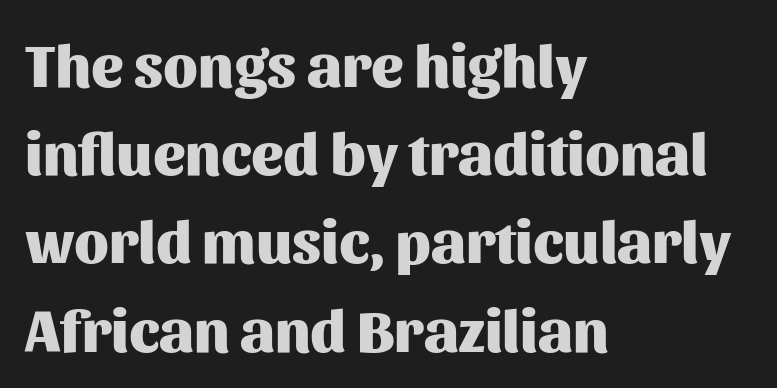
Q: Is the text bold? A: Yes.
Q: Is the text italic (slanted)? A: No, it is upright.
Q: Is the typeface a serif or a sans-serif typeface? A: Sans-serif.
Q: Is the text underlined? A: No.
Q: How is the paragraph aligned? A: Left-aligned.
Q: Is the spacing between letters normal or unusually wide? A: Normal.
Q: Is the spacing between lines tight, normal or loose? A: Normal.
Q: Width (condensed, normal, or wide)? A: Normal.
Q: Stroke contrast? A: Medium.
Q: x-height? A: Medium.
Q: Monospaced? A: No.
